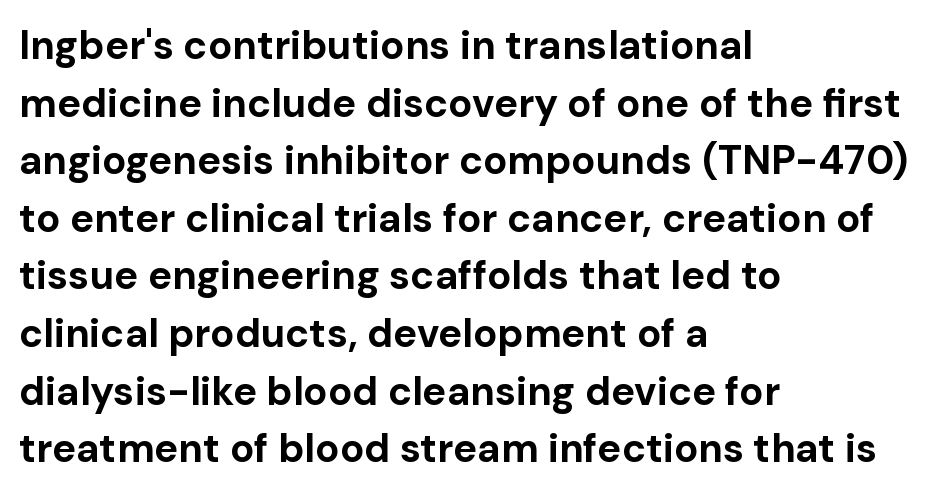
Q: Is the text bold? A: Yes.
Q: Is the text italic (slanted)? A: No, it is upright.
Q: Is the typeface a serif or a sans-serif typeface? A: Sans-serif.
Q: Is the text underlined? A: No.
Q: How is the paragraph aligned? A: Left-aligned.
Q: Is the spacing between letters normal or unusually wide? A: Normal.
Q: Is the spacing between lines tight, normal or loose? A: Normal.
Q: Width (condensed, normal, or wide)? A: Normal.
Q: Stroke contrast? A: Low.
Q: x-height? A: Medium.
Q: Monospaced? A: No.
